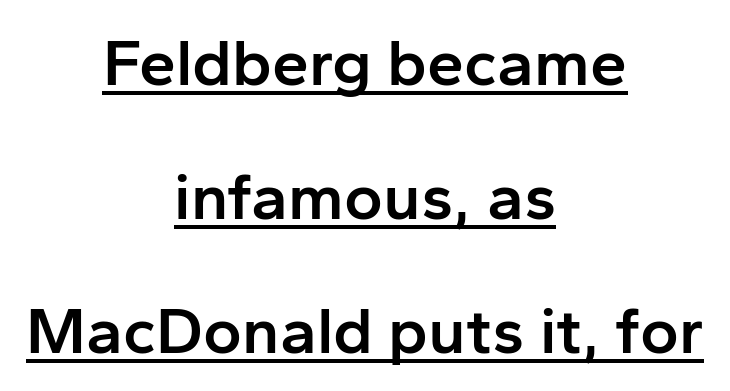
{"serif": "no", "italic": "no", "bold": "semi", "weight": "semibold", "width": "normal", "stroke_contrast": "low", "x_height": "medium", "monospaced": "no", "underline": "yes", "align": "center", "line_spacing": "loose", "line_spacing_ratio": 2.03, "letter_spacing": "normal", "letter_spacing_em": 0.0, "glyph_px": 66}
